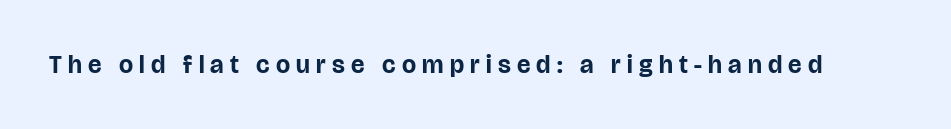
Q: Is the text bold? A: Yes.
Q: Is the text italic (slanted)? A: No, it is upright.
Q: Is the text underlined? A: No.
Q: Is the spacing between letters normal or unusually wide? A: Unusually wide.
